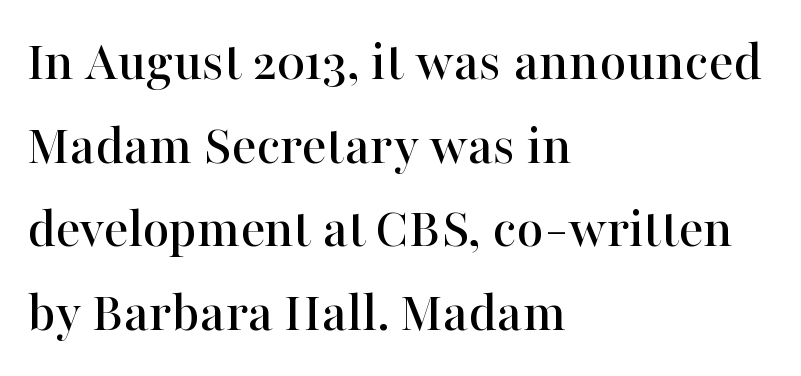
{"serif": "yes", "italic": "no", "width": "normal", "stroke_contrast": "high", "x_height": "medium", "monospaced": "no", "underline": "no", "align": "left", "line_spacing": "normal", "line_spacing_ratio": 1.44, "letter_spacing": "normal", "letter_spacing_em": 0.0, "glyph_px": 58}
